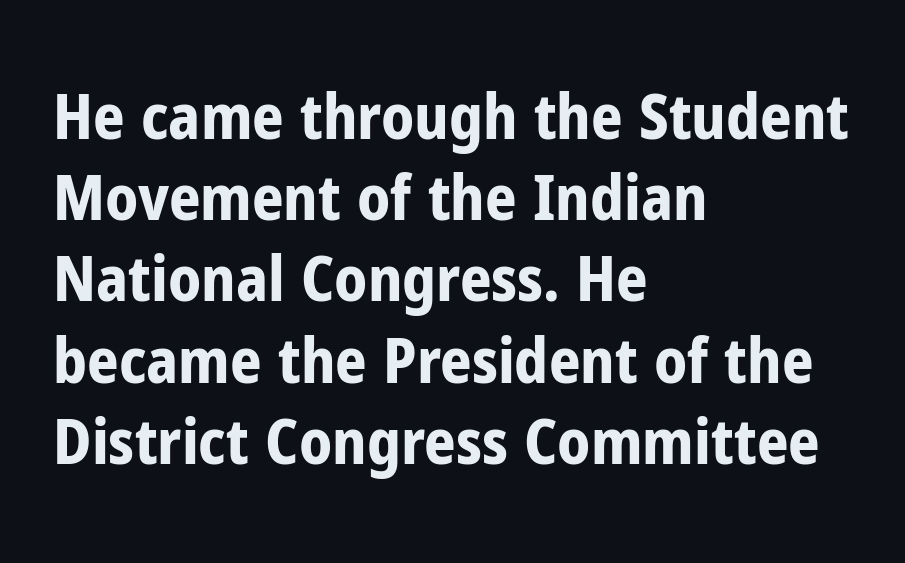
How heavy is the stroke? Heavy — this is a bold. Is the letter spacing exaggerated? No — it looks like the ordinary default. The text block is weighted toward the left margin, trailing off unevenly rightward. The passage shown is typed in a proportional face where columns would drift.
